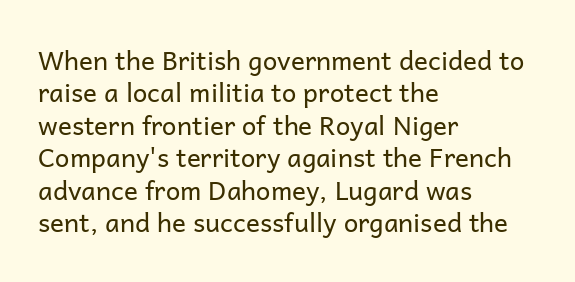
The image shows 26 px text type, upright; set left-aligned, normal line spacing (1.25x), normal letter spacing, not underlined.
